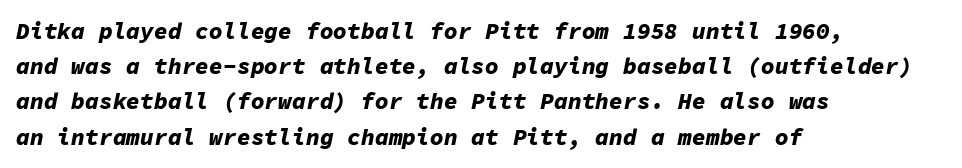
{"italic": "yes", "lean": "right", "slant_degrees": 11, "bold": "yes", "underline": "no", "align": "left", "line_spacing": "normal", "line_spacing_ratio": 1.53, "letter_spacing": "normal", "letter_spacing_em": 0.0, "glyph_px": 23}
